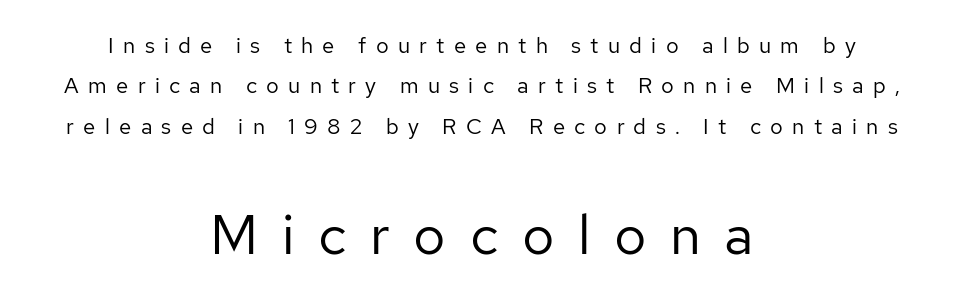
The image shows 56 px regular-weight sans-serif type, upright; set centered, line spacing 1.84x, unusually wide letter spacing (+0.42 em), not underlined; the second (bottom) block is 2.55x larger; low stroke contrast and a medium x-height.
